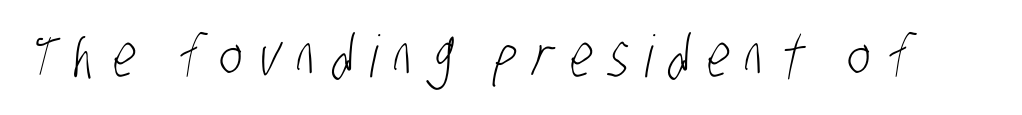
Q: Is the text bold? A: No.
Q: Is the typeface a serif or a sans-serif typeface? A: Sans-serif.
Q: Is the text underlined? A: No.
Q: Is the spacing between letters normal or unusually wide? A: Unusually wide.
Q: Width (condensed, normal, or wide)? A: Condensed.
Q: Stroke contrast? A: Low.
Q: x-height? A: Large.
Q: Monospaced? A: No.
